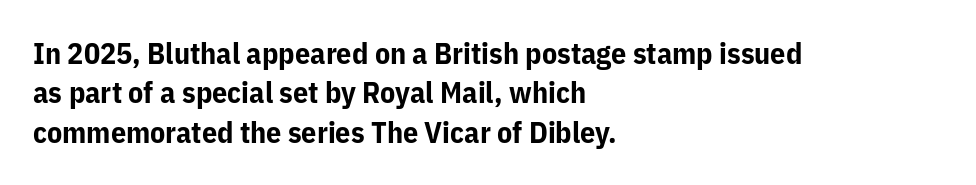
{"serif": "no", "italic": "no", "bold": "yes", "weight": "bold", "width": "normal", "stroke_contrast": "low", "x_height": "medium", "monospaced": "no", "underline": "no", "align": "left", "line_spacing": "normal", "line_spacing_ratio": 1.31, "letter_spacing": "normal", "letter_spacing_em": 0.0, "glyph_px": 30}
